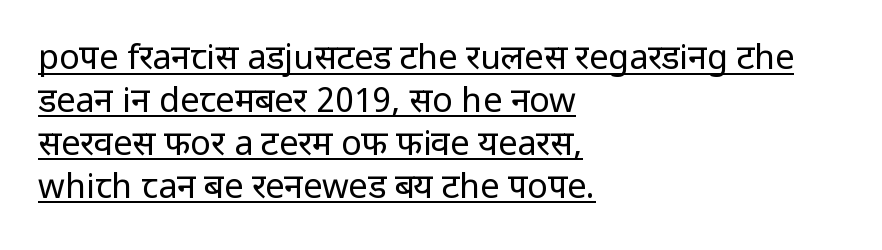
Has an underline been added? It has. The letters look calm and open, with moderate or lighter stems. Students, note that the glyphs here touch the page at normal intervals. Regarding serifs, this sample does without them.
